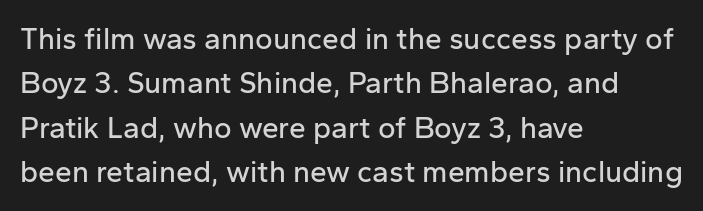
Q: Is the text italic (slanted)? A: No, it is upright.
Q: Is the typeface a serif or a sans-serif typeface? A: Sans-serif.
Q: Is the text underlined? A: No.
Q: How is the paragraph aligned? A: Left-aligned.
Q: Is the spacing between letters normal or unusually wide? A: Normal.
Q: Is the spacing between lines tight, normal or loose? A: Normal.
Q: Width (condensed, normal, or wide)? A: Normal.
Q: Stroke contrast? A: Low.
Q: x-height? A: Medium.
Q: Monospaced? A: No.
